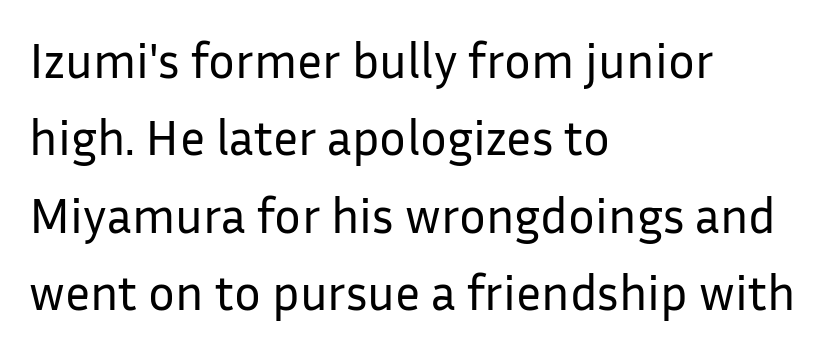
The image shows 50 px regular-weight sans-serif type, upright; set left-aligned, normal line spacing (1.55x), normal letter spacing, not underlined; low stroke contrast and a medium x-height.
